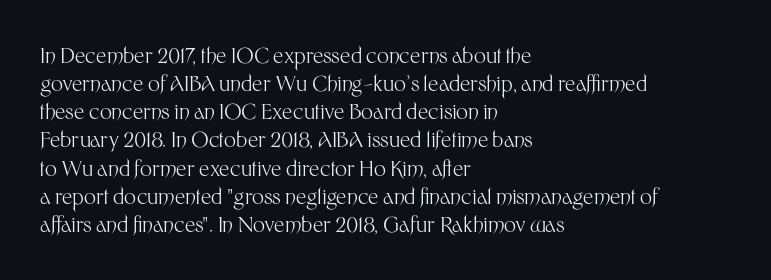
The image shows 21 px text type, upright; set left-aligned, normal line spacing (1.34x), normal letter spacing, not underlined.
